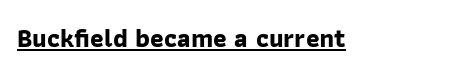
The rendering keeps characters at their native spacing. Each line of the rendering has a horizontal stroke beneath the glyphs. Every letter is thick-stroked: bold, no question.
